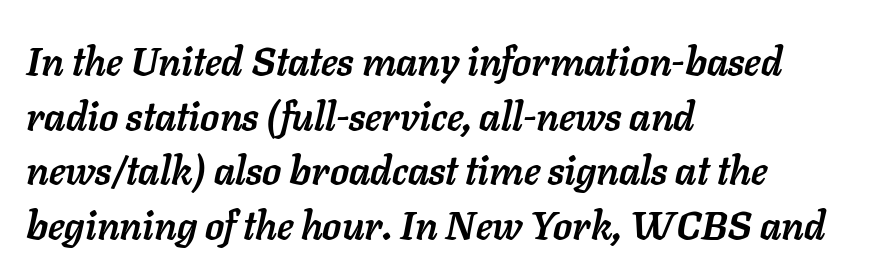
Q: Is the text bold? A: Yes.
Q: Is the text italic (slanted)? A: Yes, it leans right by about 11 degrees.
Q: Is the text underlined? A: No.
Q: How is the paragraph aligned? A: Left-aligned.
Q: Is the spacing between letters normal or unusually wide? A: Normal.
Q: Is the spacing between lines tight, normal or loose? A: Normal.
Q: Width (condensed, normal, or wide)? A: Normal.
Q: Stroke contrast? A: Low.
Q: x-height? A: Medium.
Q: Monospaced? A: No.
